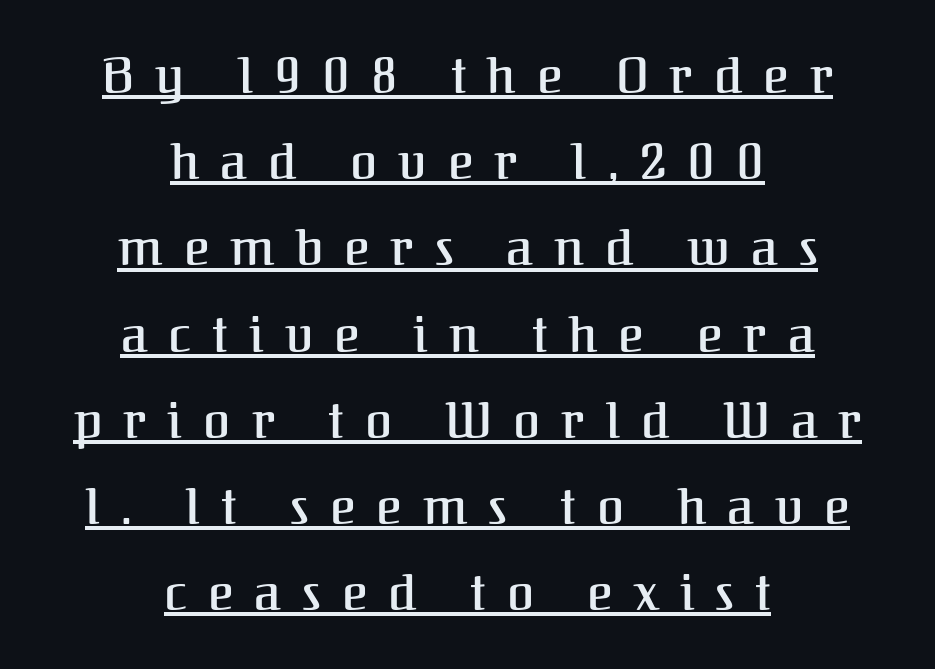
The image shows 49 px serif type, upright; set centered, line spacing 1.76x, unusually wide letter spacing (+0.43 em), underlined; medium stroke contrast and a medium x-height.
